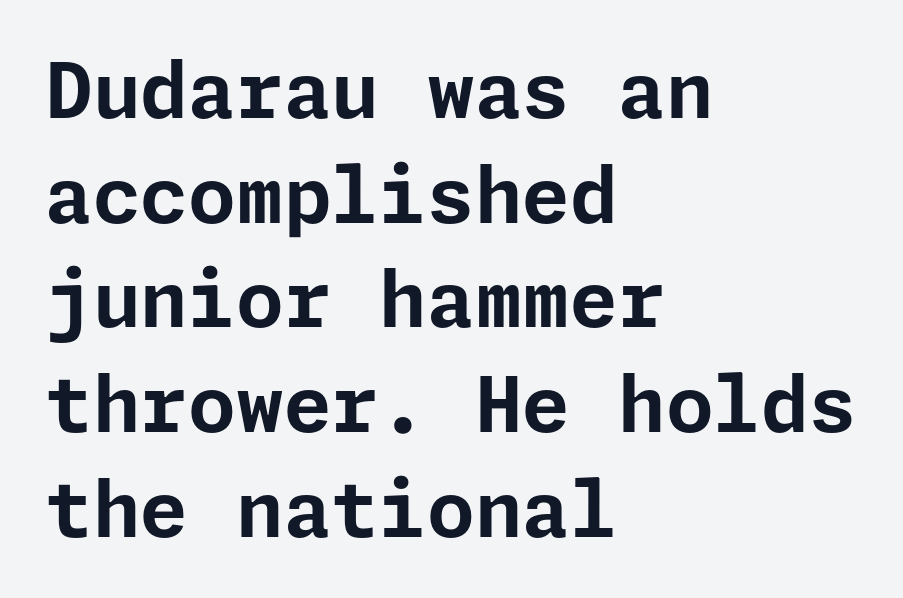
Words appear dense and cohesive because spacing is normal. The typography opts for an upright posture over an oblique one. This is heavy type, rendered in bold. The passage shown is not underscored anywhere.
